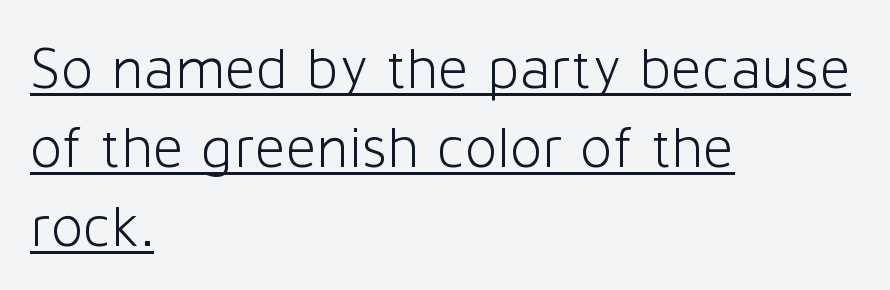
The image shows 60 px light sans-serif type, upright; set left-aligned, normal line spacing (1.32x), normal letter spacing, underlined; low stroke contrast and a medium x-height.
